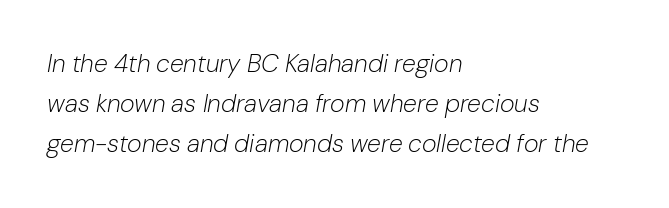
The image shows 25 px text type, italic (leaning right); set left-aligned, normal line spacing (1.61x), normal letter spacing, not underlined.
